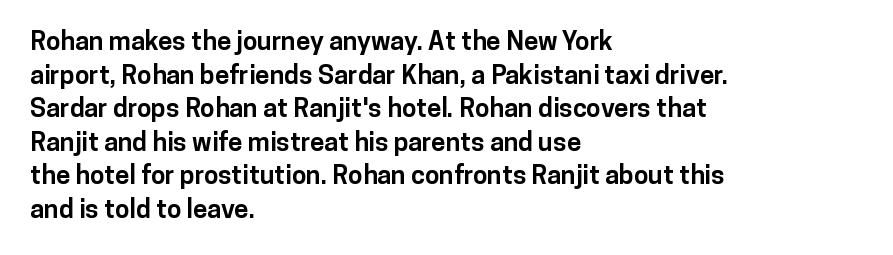
Q: Is the text bold? A: Yes.
Q: Is the text italic (slanted)? A: No, it is upright.
Q: Is the text underlined? A: No.
Q: How is the paragraph aligned? A: Left-aligned.
Q: Is the spacing between letters normal or unusually wide? A: Normal.
Q: Is the spacing between lines tight, normal or loose? A: Normal.
